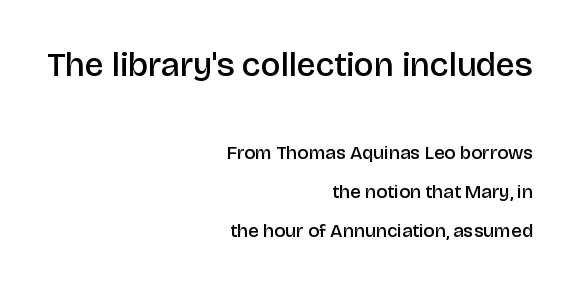
Is the type bold? Partly — it's a semibold, heavier than regular but not fully bold. Size hierarchy here favors the leading block over the trailing one. The paragraph has a hard right edge and a soft left edge. Rendered with straight, roman letterforms. Descender tails drop into unmarked territory. The letters sit at their default tracking, neither squeezed nor spread.
